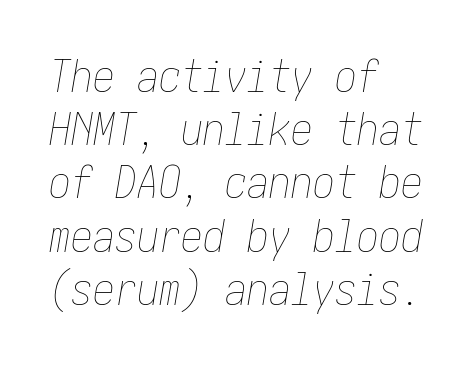
Q: Is the text bold? A: No.
Q: Is the text italic (slanted)? A: Yes, it leans right by about 10 degrees.
Q: Is the text underlined? A: No.
Q: How is the paragraph aligned? A: Left-aligned.
Q: Is the spacing between letters normal or unusually wide? A: Normal.
Q: Width (condensed, normal, or wide)? A: Condensed.
Q: Stroke contrast? A: Low.
Q: x-height? A: Medium.
